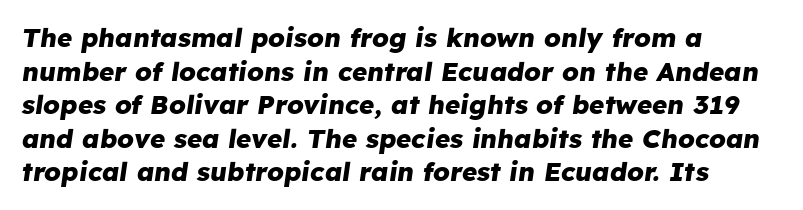
Q: Is the text bold? A: Yes.
Q: Is the text italic (slanted)? A: Yes, it leans right by about 8 degrees.
Q: Is the text underlined? A: No.
Q: How is the paragraph aligned? A: Left-aligned.
Q: Is the spacing between letters normal or unusually wide? A: Normal.
Q: Is the spacing between lines tight, normal or loose? A: Normal.
